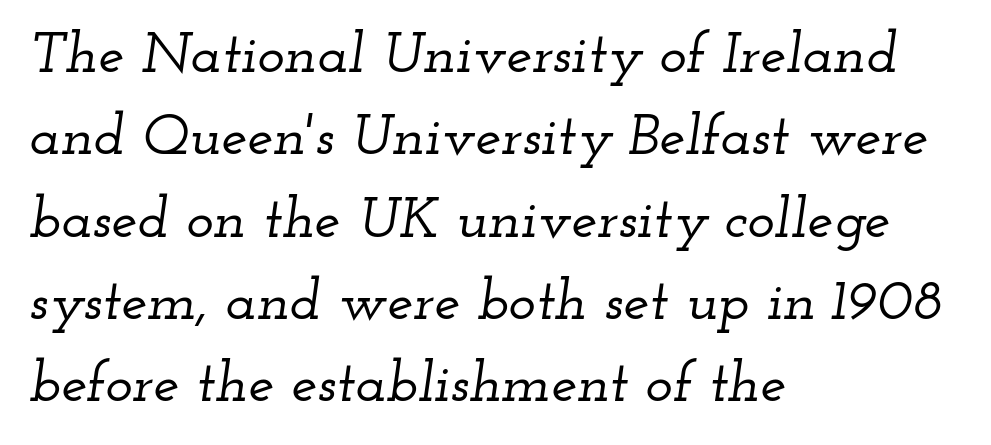
{"serif": "yes", "italic": "yes", "lean": "right", "slant_degrees": 12, "width": "wide", "stroke_contrast": "low", "x_height": "small", "monospaced": "no", "underline": "no", "align": "left", "line_spacing": "normal", "line_spacing_ratio": 1.42, "letter_spacing": "normal", "letter_spacing_em": 0.0, "glyph_px": 58}
